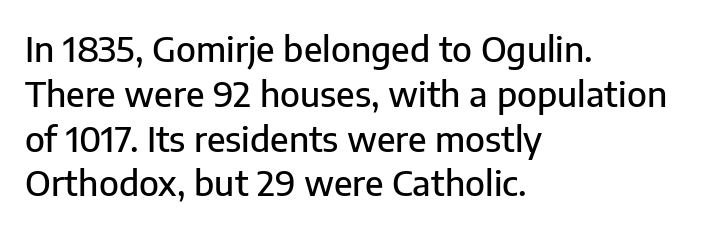
Q: Is the text italic (slanted)? A: No, it is upright.
Q: Is the typeface a serif or a sans-serif typeface? A: Sans-serif.
Q: Is the text underlined? A: No.
Q: How is the paragraph aligned? A: Left-aligned.
Q: Is the spacing between letters normal or unusually wide? A: Normal.
Q: Is the spacing between lines tight, normal or loose? A: Normal.
Q: Width (condensed, normal, or wide)? A: Normal.
Q: Stroke contrast? A: Low.
Q: x-height? A: Medium.
Q: Monospaced? A: No.
